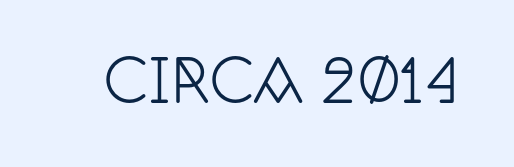
Q: Is the text italic (slanted)? A: No, it is upright.
Q: Is the typeface a serif or a sans-serif typeface? A: Serif.
Q: Is the text underlined? A: No.
Q: Is the spacing between letters normal or unusually wide? A: Normal.
Q: Width (condensed, normal, or wide)? A: Condensed.
Q: Stroke contrast? A: Low.
Q: x-height? A: Large.
Q: Monospaced? A: No.
